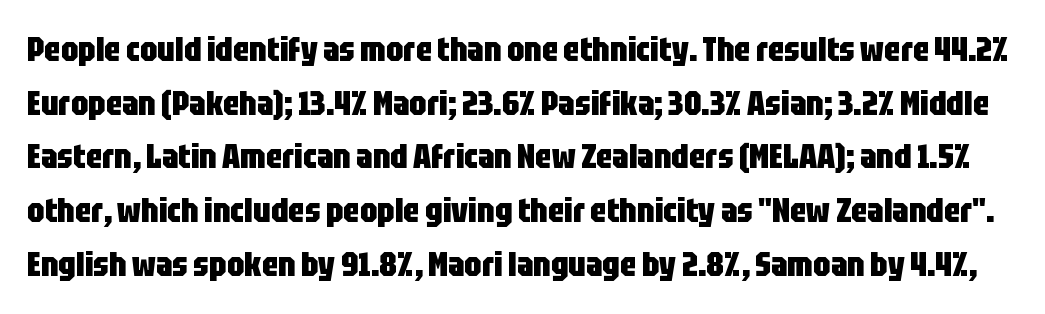
Do the letters lean? They stand straight. Notice how thick the strokes are: this is what a full bold looks like. Does extra space separate the letters? No, they use regular spacing. Do the characters align in a grid? No, the font is proportional.
